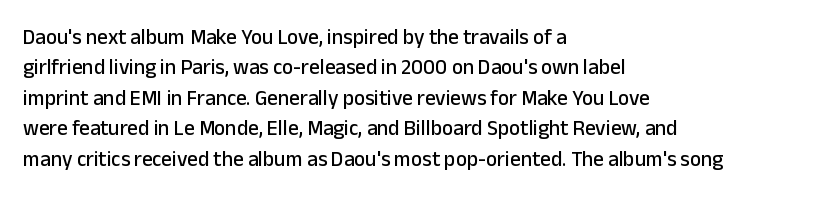
{"italic": "no", "underline": "no", "align": "left", "line_spacing": "normal", "line_spacing_ratio": 1.45, "letter_spacing": "normal", "letter_spacing_em": 0.0, "glyph_px": 21}
